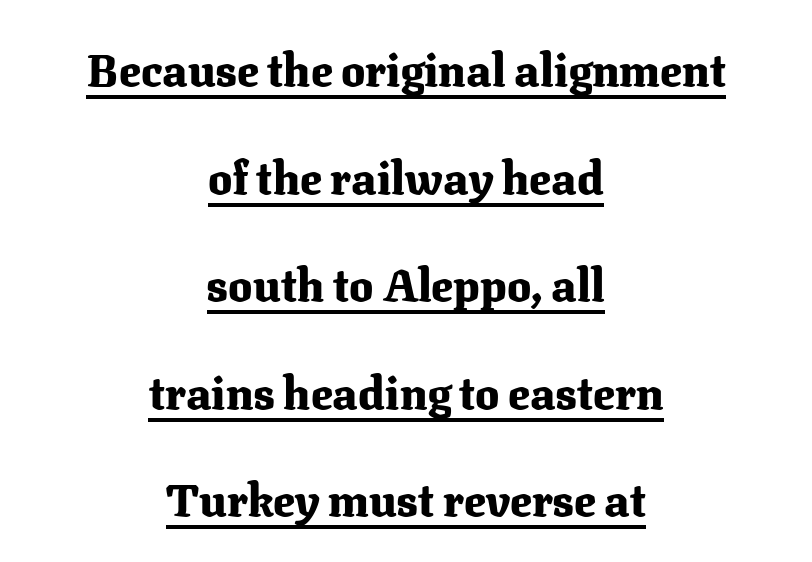
Compared with an ordinary text face, these strokes are far heavier — a full bold. The gaps between neighbouring characters are ordinary and unremarkable. This block would shrink considerably if given ordinary leading; it's expanded now. These lines are rendered in a variable-pitch font. The face used here is seriffed, in the tradition of book romans. The specimen reads as upright at a glance.
